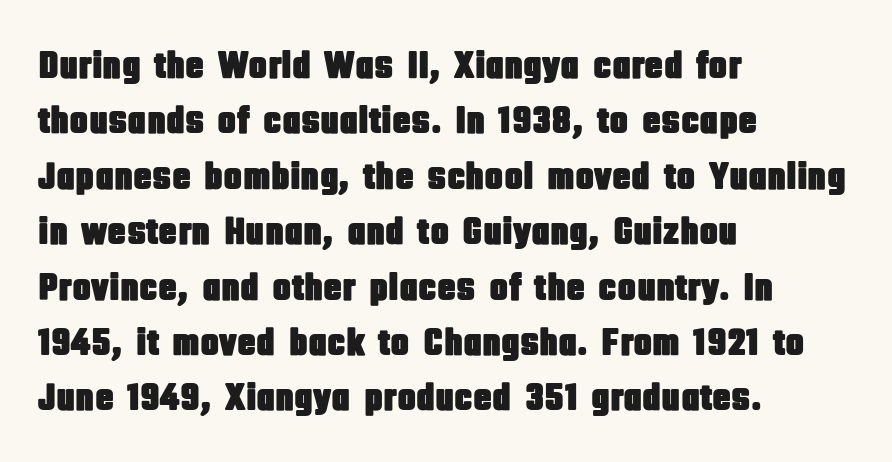
{"serif": "no", "italic": "no", "width": "condensed", "stroke_contrast": "low", "x_height": "large", "monospaced": "no", "underline": "no", "align": "left", "line_spacing": "normal", "line_spacing_ratio": 1.42, "letter_spacing": "normal", "letter_spacing_em": 0.0, "glyph_px": 39}
